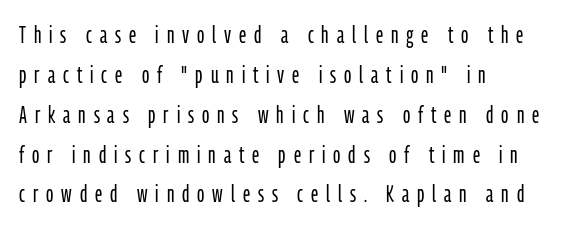
Normally led — the rows are evenly, conventionally spaced. A typesetter would call this heavily tracked-out type. The font is comparable to plain body text, perhaps lighter. Reading down the block, your eye returns to a fixed left position each line.
